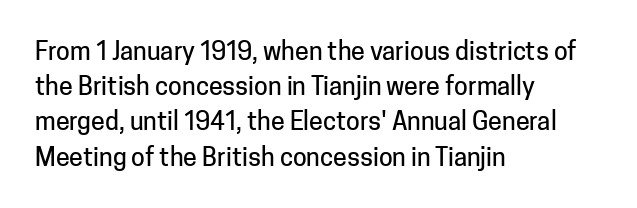
The image shows 25 px text type, upright; set left-aligned, normal line spacing (1.41x), normal letter spacing, not underlined.
